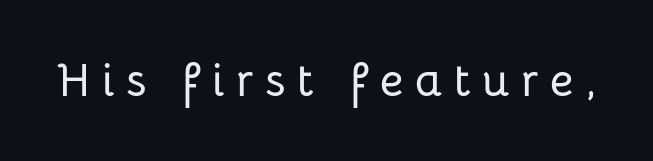
The letters stand upright; this is a roman face. The face used here is proportionally spaced, like ordinary book or web type. Glance below the letters and you will spot only blank space. Observe the wide spacing: letters keep a clear distance from each other. The text was rendered using a sans face with plain stroke endings.
